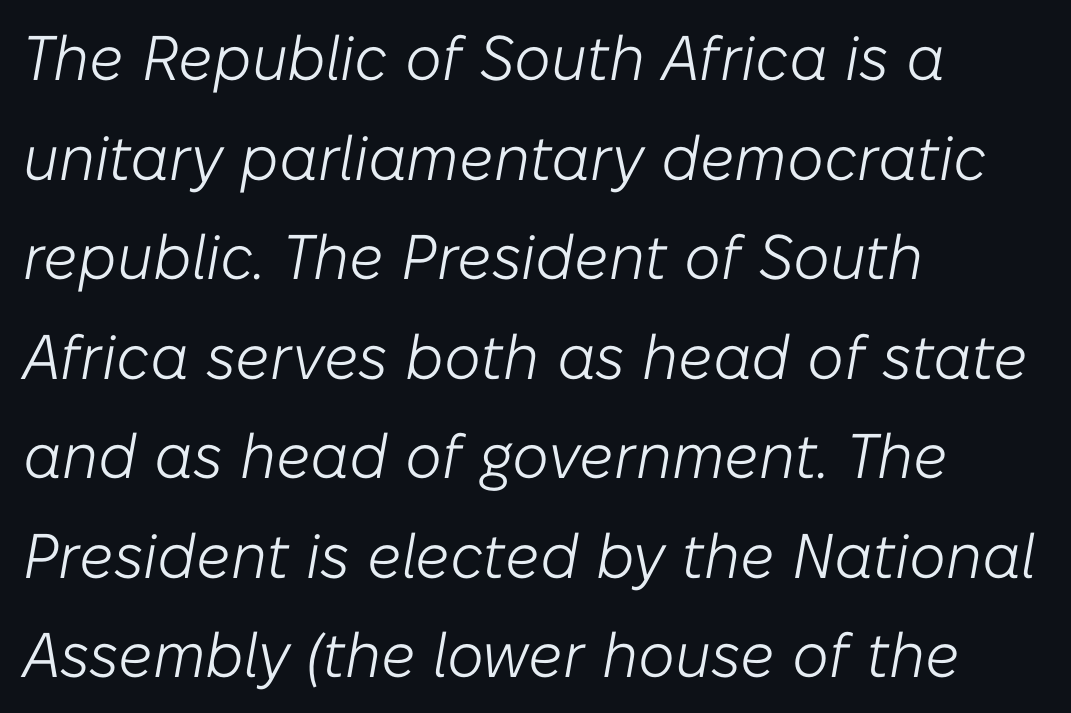
The image shows 63 px light type, italic (leaning right); set left-aligned, normal line spacing (1.58x), normal letter spacing, not underlined; low stroke contrast and a medium x-height.
